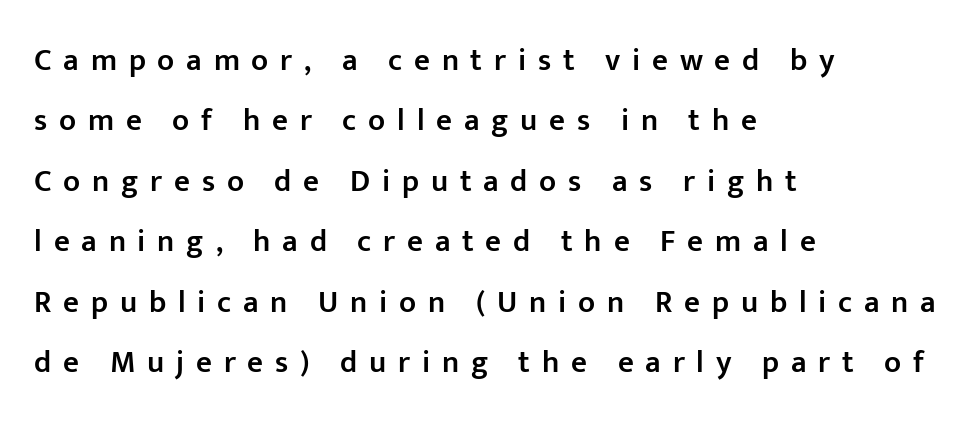
Q: Is the text bold? A: Semi-bold.
Q: Is the text italic (slanted)? A: No, it is upright.
Q: Is the typeface a serif or a sans-serif typeface? A: Sans-serif.
Q: Is the text underlined? A: No.
Q: How is the paragraph aligned? A: Left-aligned.
Q: Is the spacing between letters normal or unusually wide? A: Unusually wide.
Q: Is the spacing between lines tight, normal or loose? A: Loose.
Q: Width (condensed, normal, or wide)? A: Normal.
Q: Stroke contrast? A: Low.
Q: x-height? A: Medium.
Q: Monospaced? A: No.
